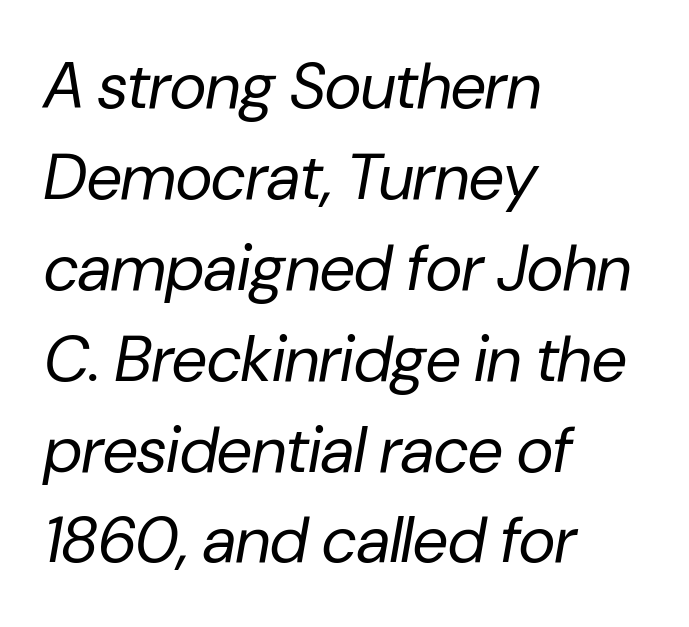
{"italic": "yes", "lean": "right", "slant_degrees": 10, "bold": "no", "weight": "regular", "width": "normal", "stroke_contrast": "low", "x_height": "medium", "monospaced": "no", "underline": "no", "align": "left", "line_spacing": "normal", "line_spacing_ratio": 1.42, "letter_spacing": "normal", "letter_spacing_em": 0.0, "glyph_px": 64}
